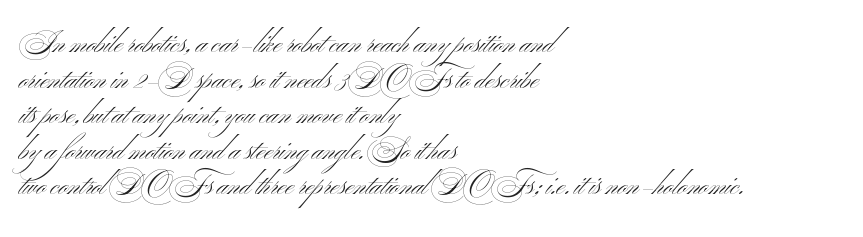
Typeset ragged right — the left edge is the straight one. Underlining? Definitely not there. Serif or sans? Sans — the stroke terminals are bare.
